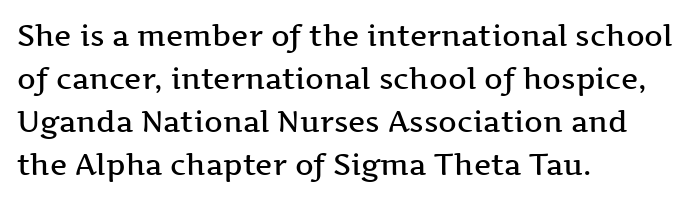
Q: Is the text bold? A: Semi-bold.
Q: Is the text italic (slanted)? A: No, it is upright.
Q: Is the typeface a serif or a sans-serif typeface? A: Serif.
Q: Is the text underlined? A: No.
Q: How is the paragraph aligned? A: Left-aligned.
Q: Is the spacing between letters normal or unusually wide? A: Normal.
Q: Is the spacing between lines tight, normal or loose? A: Normal.
Q: Width (condensed, normal, or wide)? A: Wide.
Q: Stroke contrast? A: Medium.
Q: x-height? A: Medium.
Q: Monospaced? A: No.
